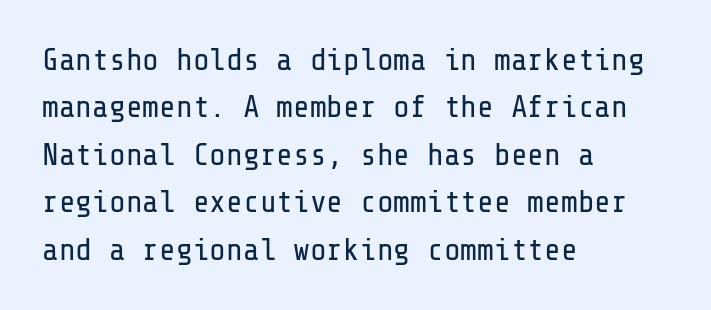
These lines were composed using upright roman letters. Glyph-to-glyph distance matches everyday printed text. The rendering anchors every line to the left-hand side. Weight: regular or lighter. Stroke terminals: plain, sans-serif.
